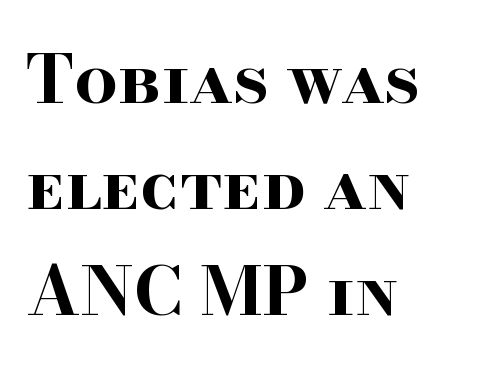
{"serif": "yes", "italic": "no", "bold": "yes", "weight": "bold", "width": "wide", "stroke_contrast": "high", "x_height": "small", "monospaced": "no", "underline": "no", "align": "left", "line_spacing": "normal", "line_spacing_ratio": 1.56, "letter_spacing": "normal", "letter_spacing_em": 0.0, "glyph_px": 68}
